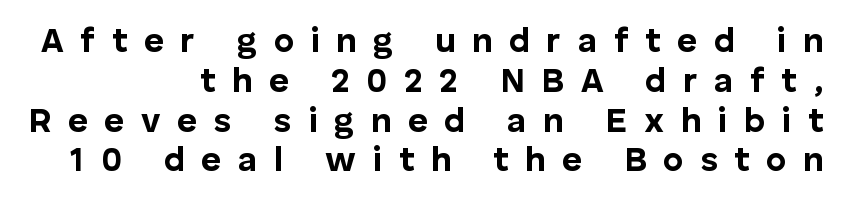
Q: Is the text bold? A: Yes.
Q: Is the text italic (slanted)? A: No, it is upright.
Q: Is the typeface a serif or a sans-serif typeface? A: Sans-serif.
Q: Is the text underlined? A: No.
Q: How is the paragraph aligned? A: Right-aligned.
Q: Is the spacing between letters normal or unusually wide? A: Unusually wide.
Q: Width (condensed, normal, or wide)? A: Normal.
Q: Stroke contrast? A: Low.
Q: x-height? A: Medium.
Q: Monospaced? A: No.
